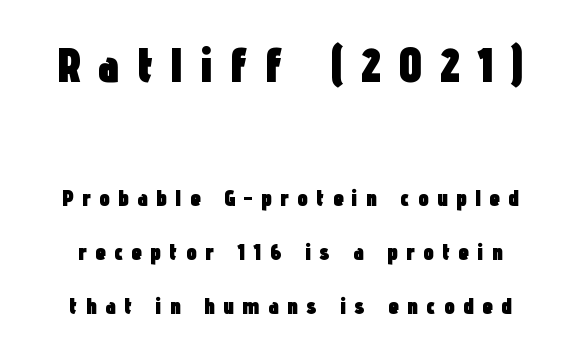
The axis of the letterforms is exactly vertical. The more generous point size was reserved for the upper chunk. Students, observe: this is what heavily led, spacious text looks like. The letters are bold, with thick, heavy strokes. Is this a sans? Yes — the strokes have no serifs.
